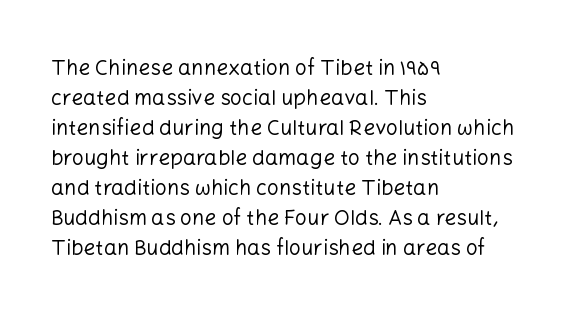
Q: Is the text bold? A: No.
Q: Is the text italic (slanted)? A: No, it is upright.
Q: Is the text underlined? A: No.
Q: How is the paragraph aligned? A: Left-aligned.
Q: Is the spacing between letters normal or unusually wide? A: Normal.
Q: Is the spacing between lines tight, normal or loose? A: Normal.
